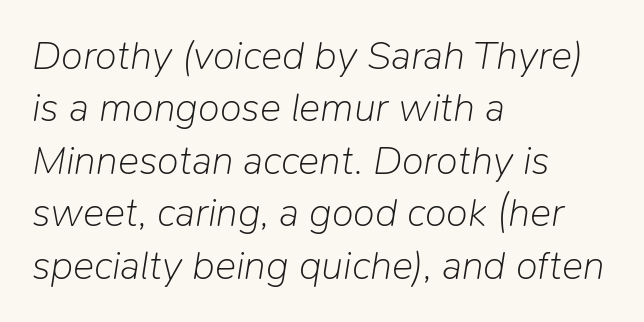
Q: Is the text bold? A: No.
Q: Is the text italic (slanted)? A: Yes, it leans right by about 9 degrees.
Q: Is the text underlined? A: No.
Q: How is the paragraph aligned? A: Left-aligned.
Q: Is the spacing between letters normal or unusually wide? A: Normal.
Q: Is the spacing between lines tight, normal or loose? A: Normal.
Q: Width (condensed, normal, or wide)? A: Normal.
Q: Stroke contrast? A: Low.
Q: x-height? A: Medium.
Q: Monospaced? A: No.
